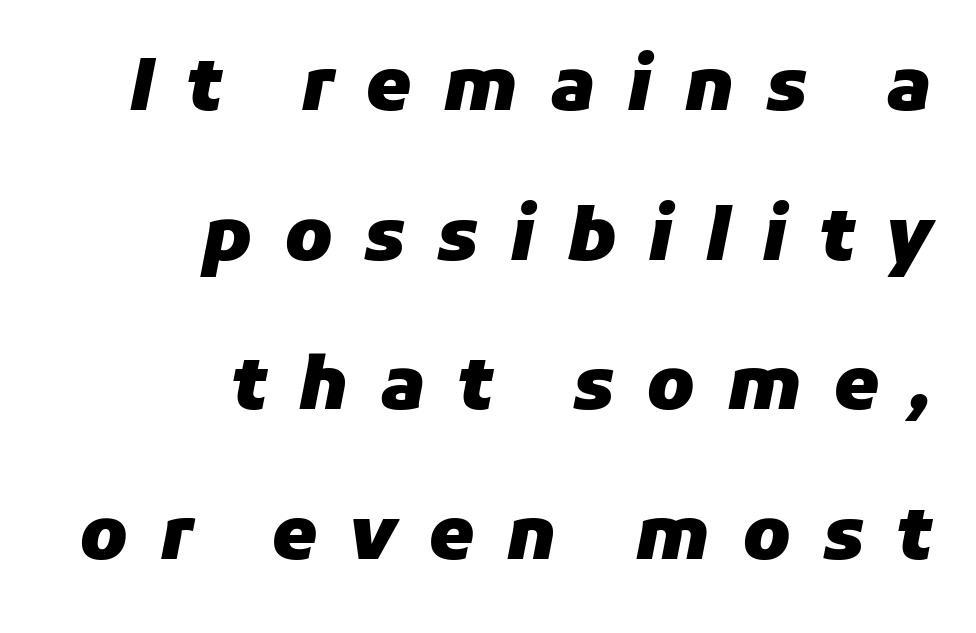
The image shows 73 px heavy type, italic (leaning right); set right-aligned, loose line spacing (2.05x), unusually wide letter spacing (+0.43 em), not underlined; low stroke contrast and a medium x-height.
